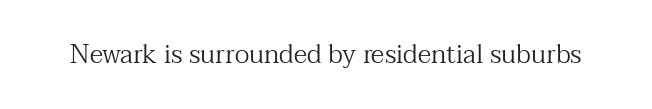
A roman cut, with each character standing at attention. Decoration check: the copy has no underline. The gaps between neighbouring characters are ordinary and unremarkable. Bold? No — there's no thickening of the strokes.
